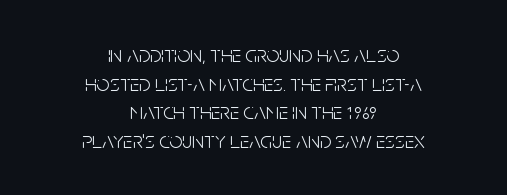
Q: Is the text bold? A: No.
Q: Is the text italic (slanted)? A: No, it is upright.
Q: Is the text underlined? A: No.
Q: How is the paragraph aligned? A: Centered.
Q: Is the spacing between letters normal or unusually wide? A: Normal.
Q: Is the spacing between lines tight, normal or loose? A: Normal.
